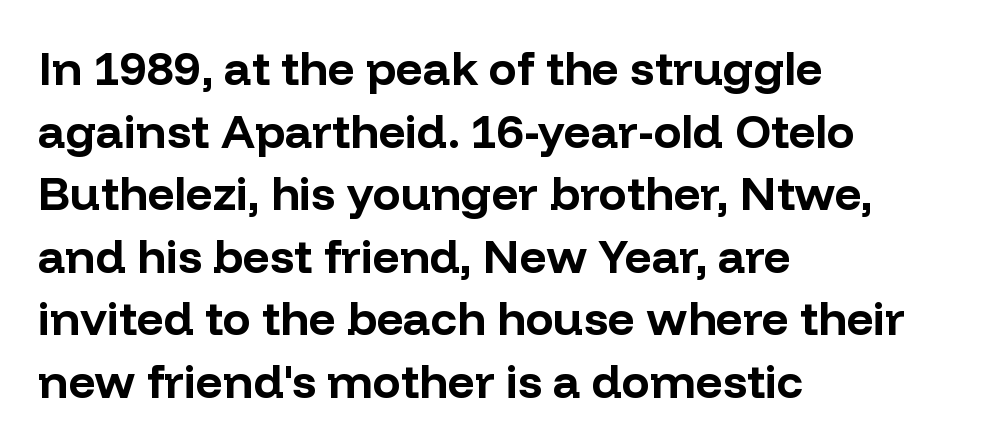
Q: Is the text bold? A: Yes.
Q: Is the text italic (slanted)? A: No, it is upright.
Q: Is the typeface a serif or a sans-serif typeface? A: Sans-serif.
Q: Is the text underlined? A: No.
Q: How is the paragraph aligned? A: Left-aligned.
Q: Is the spacing between letters normal or unusually wide? A: Normal.
Q: Is the spacing between lines tight, normal or loose? A: Normal.
Q: Width (condensed, normal, or wide)? A: Normal.
Q: Stroke contrast? A: Low.
Q: x-height? A: Medium.
Q: Monospaced? A: No.
